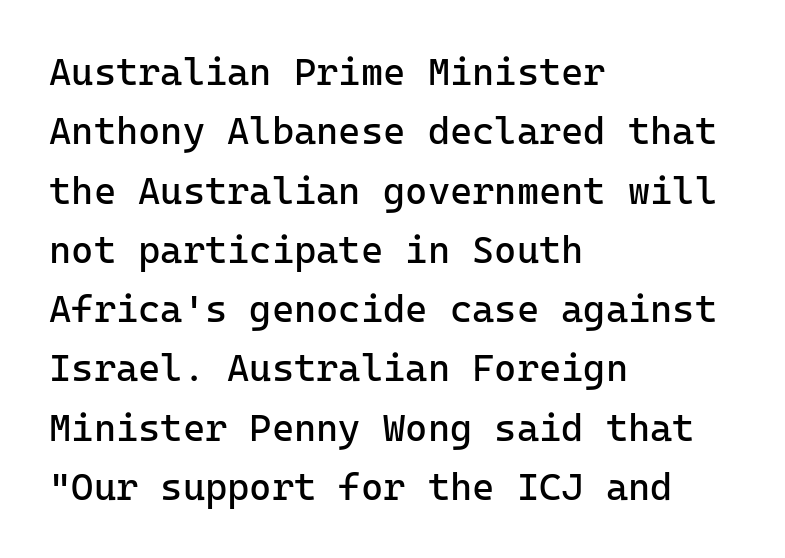
Does the type have serifs? No, each stem ends abruptly. The foot of each line stays bare and open. Each line starts at the same left margin while the right side varies. Think standard paragraph weight, or any step lighter than that.
